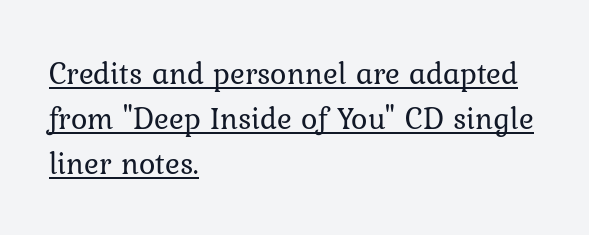
The image shows 31 px regular-weight type, upright; set left-aligned, normal line spacing (1.45x), normal letter spacing, underlined; low stroke contrast and a medium x-height.
